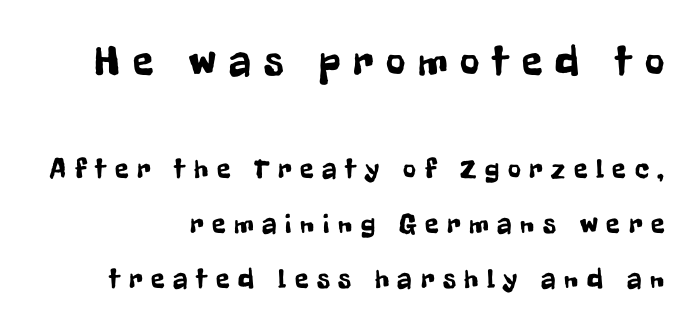
Q: Is the text italic (slanted)? A: No, it is upright.
Q: Is the typeface a serif or a sans-serif typeface? A: Sans-serif.
Q: Is the text underlined? A: No.
Q: How is the paragraph aligned? A: Right-aligned.
Q: Is the spacing between letters normal or unusually wide? A: Unusually wide.
Q: Is the spacing between lines tight, normal or loose? A: Loose.
Q: Which block of text is set in a larger size, the first (top) or the second (bottom)? A: The first (top) one.
Q: Width (condensed, normal, or wide)? A: Condensed.
Q: Stroke contrast? A: Low.
Q: x-height? A: Medium.
Q: Monospaced? A: No.
